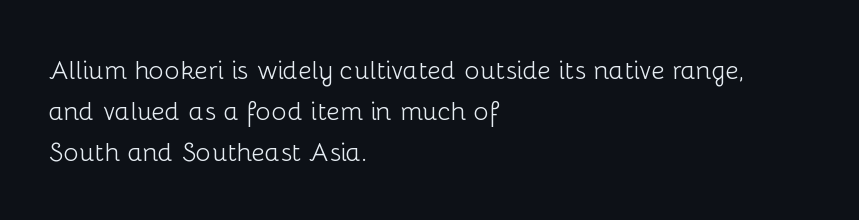
{"italic": "no", "bold": "no", "underline": "no", "align": "left", "line_spacing": "normal", "line_spacing_ratio": 1.58, "letter_spacing": "normal", "letter_spacing_em": 0.0, "glyph_px": 26}
